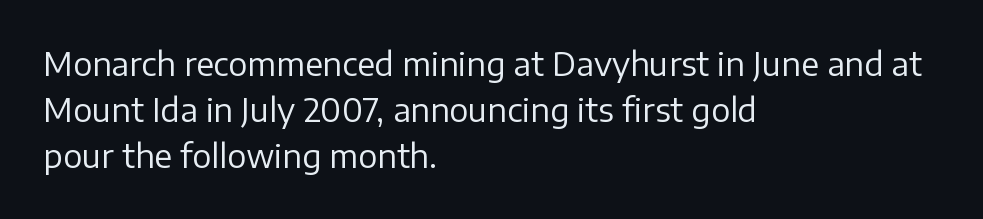
{"serif": "no", "italic": "no", "bold": "no", "weight": "regular", "width": "normal", "stroke_contrast": "low", "x_height": "medium", "monospaced": "no", "underline": "no", "align": "left", "line_spacing": "normal", "line_spacing_ratio": 1.43, "letter_spacing": "normal", "letter_spacing_em": 0.0, "glyph_px": 32}
